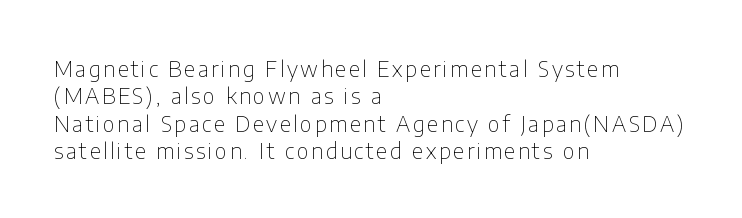
{"italic": "no", "bold": "no", "underline": "no", "align": "left", "line_spacing_ratio": 1.24, "glyph_px": 22}
